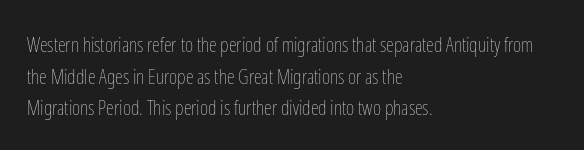
Teacher's note: observe the even left margin — that is flush-left alignment. The passage shown is not underscored anywhere. The rendering uses a moderate line-height, typical for paragraphs. Ascenders rise straight up at ninety degrees. Nobody touched the tracking dial on this one.
